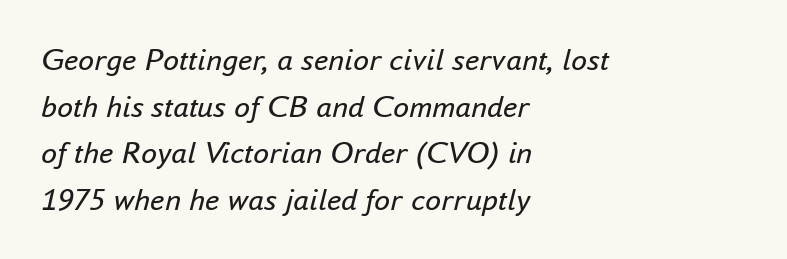
Observe the ordinary spacing: letters are neighbours, not strangers. How would I describe the line gaps? Plain and ordinary. The foot of each line stays bare and open. The typesetter chose a ragged-right arrangement here.
